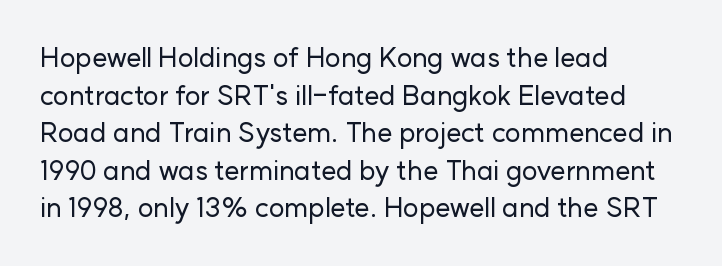
The image shows 27 px text type, upright; set left-aligned, normal line spacing (1.39x), normal letter spacing, not underlined.
